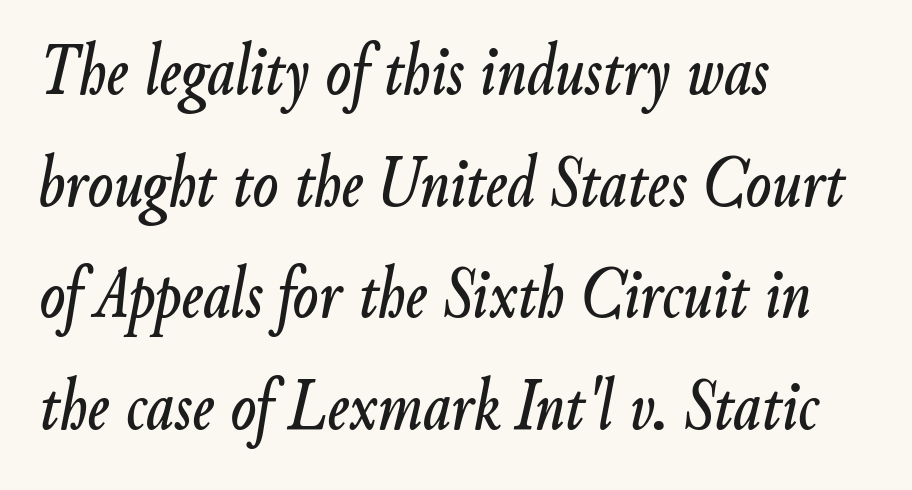
{"italic": "yes", "lean": "right", "slant_degrees": 9, "width": "condensed", "stroke_contrast": "low", "x_height": "small", "monospaced": "no", "underline": "no", "align": "left", "line_spacing": "normal", "line_spacing_ratio": 1.49, "letter_spacing": "normal", "letter_spacing_em": 0.0, "glyph_px": 75}
